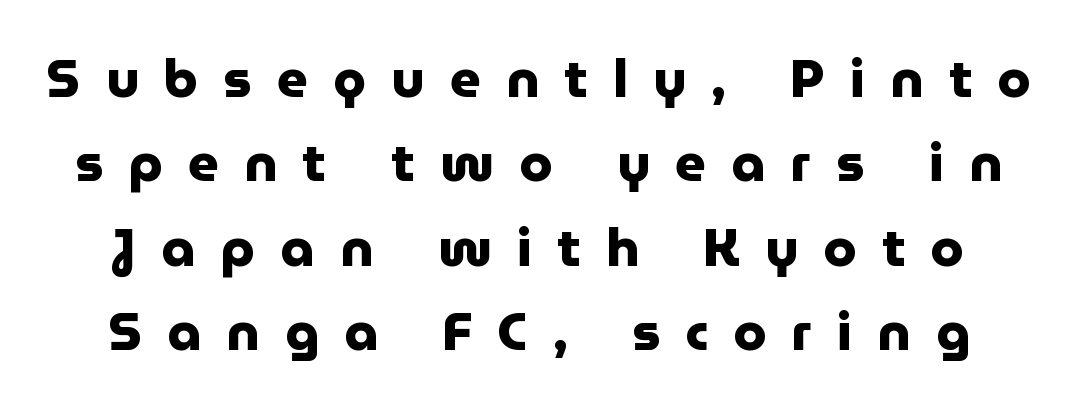
Character widths vary here, with narrow letters taking less room than wide ones. Type style note: lacks serifs. Decoration check: the copy has no underline. Notice how descenders clear the ascenders below comfortably — that's standard leading. The sample has been set heavy, in full bold. This sample uses expanded letter spacing, leaving extra air between glyphs.
